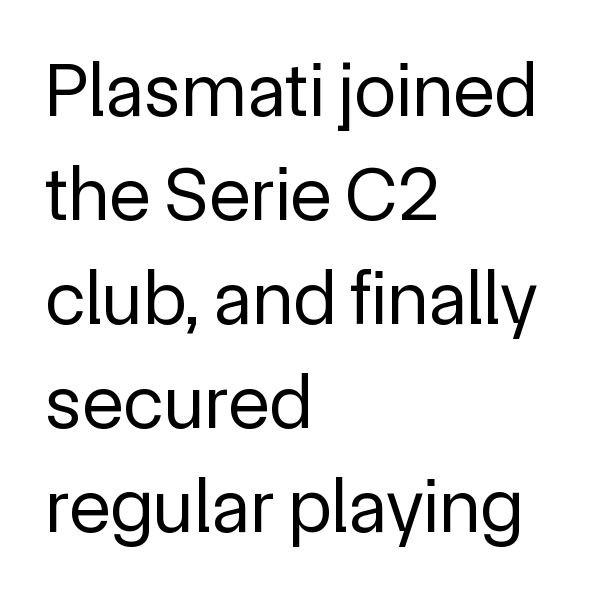
The image shows 77 px regular-weight sans-serif type, upright; set left-aligned, normal line spacing (1.35x), normal letter spacing, not underlined; a medium x-height.
